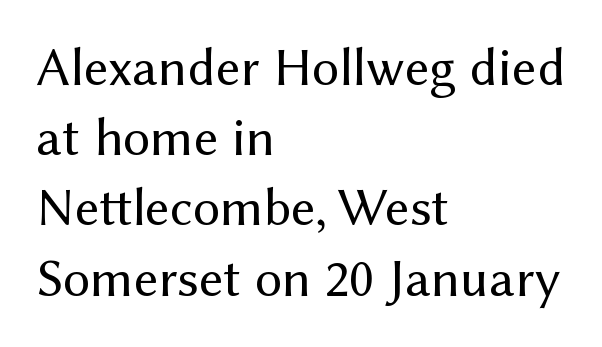
{"serif": "no", "italic": "no", "bold": "no", "weight": "regular", "width": "normal", "stroke_contrast": "medium", "x_height": "medium", "monospaced": "no", "underline": "no", "align": "left", "line_spacing": "normal", "line_spacing_ratio": 1.3, "letter_spacing": "normal", "letter_spacing_em": 0.0, "glyph_px": 54}
